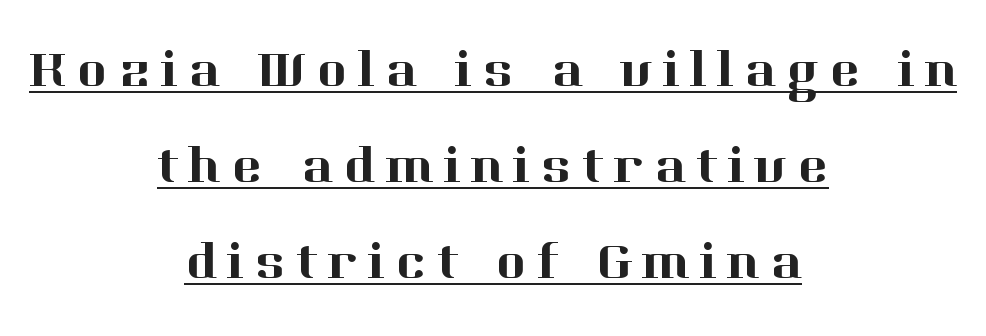
This rendering employs a face with finishing strokes, i.e., a serif. Visually the block forms a symmetrical silhouette, jagged on both flanks. The specimen includes a rule beneath the text block's lines. Look at the tracking — it's clearly loosened, letters drifting apart.
